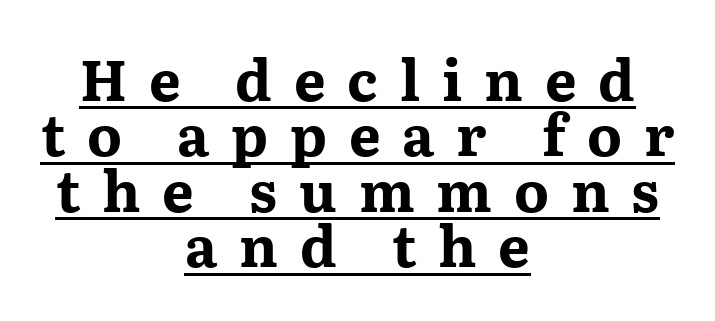
{"serif": "yes", "italic": "no", "bold": "yes", "weight": "bold", "width": "wide", "stroke_contrast": "medium", "x_height": "medium", "monospaced": "no", "underline": "yes", "align": "center", "line_spacing": "tight", "line_spacing_ratio": 0.99, "letter_spacing": "wide", "letter_spacing_em": 0.39, "glyph_px": 56}
